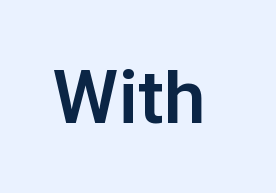
Each letter keeps its own natural width here, so spacing adapts to shape. The font's upright variant was chosen for this text. Grotesque or geometric, the face here clearly has no serifs. The font is running at its bold setting. Honestly, the letter spacing is just normal — you wouldn't notice it.
